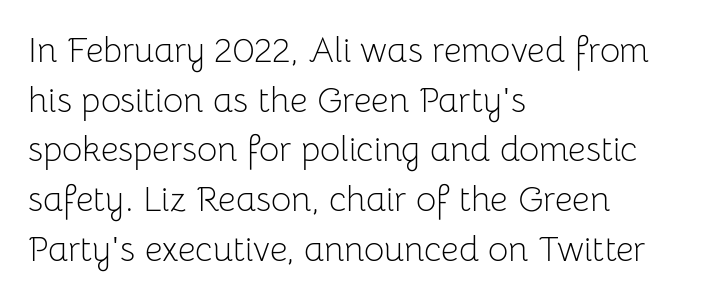
The image shows 35 px light sans-serif type, upright; set left-aligned, normal line spacing (1.42x), normal letter spacing, not underlined; low stroke contrast and a medium x-height.
